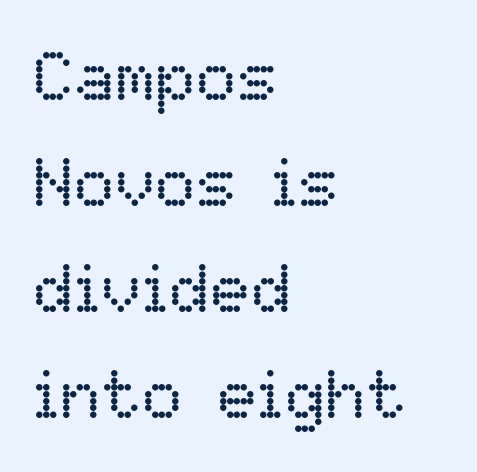
{"italic": "no", "bold": "no", "weight": "regular", "width": "normal", "stroke_contrast": "low", "x_height": "medium", "monospaced": "no", "underline": "no", "align": "left", "line_spacing": "normal", "line_spacing_ratio": 1.56, "letter_spacing": "normal", "letter_spacing_em": 0.0, "glyph_px": 68}
